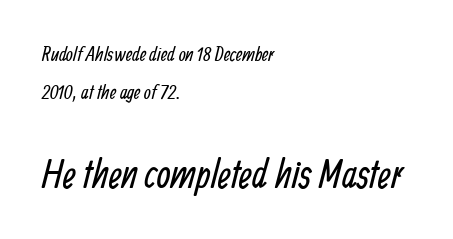
The text block is weighted toward the left margin, trailing off unevenly rightward. The face used here is a sans, in the tradition of grotesques and geometrics. The letterforms sit shoulder to shoulder at normal distance. In terms of leading, this rendering errs on the spacious side.
